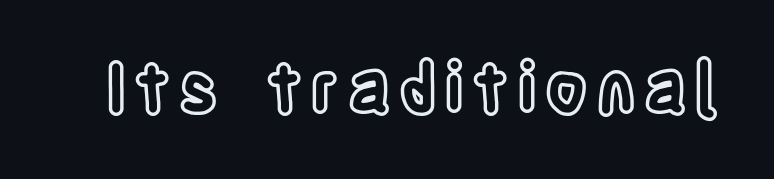
Check under the words: just untouched page. The specimen reads as upright at a glance. These lines are rendered in a variable-pitch font.
